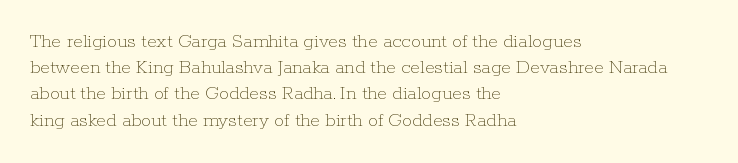
Q: Is the text bold? A: No.
Q: Is the text italic (slanted)? A: No, it is upright.
Q: Is the text underlined? A: No.
Q: How is the paragraph aligned? A: Left-aligned.
Q: Is the spacing between letters normal or unusually wide? A: Normal.
Q: Is the spacing between lines tight, normal or loose? A: Normal.
